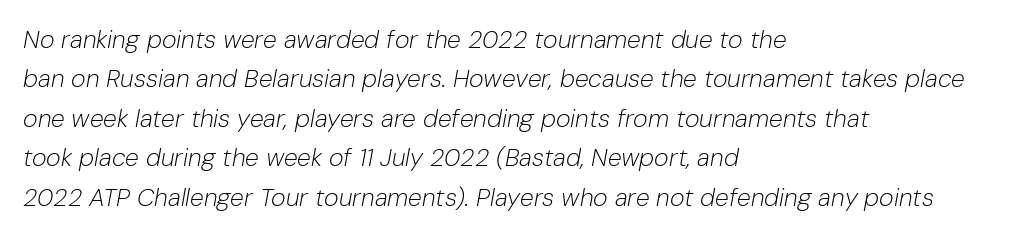
Q: Is the text bold? A: No.
Q: Is the text italic (slanted)? A: Yes, it leans right by about 10 degrees.
Q: Is the text underlined? A: No.
Q: How is the paragraph aligned? A: Left-aligned.
Q: Is the spacing between letters normal or unusually wide? A: Normal.
Q: Is the spacing between lines tight, normal or loose? A: Normal.
